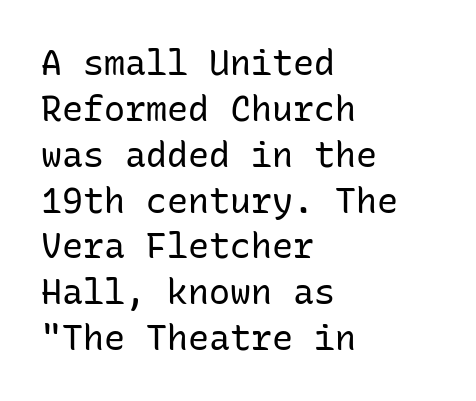
The image shows 35 px regular-weight sans-serif type, upright, monospaced; set left-aligned, normal line spacing (1.31x), normal letter spacing, not underlined; low stroke contrast and a medium x-height.
